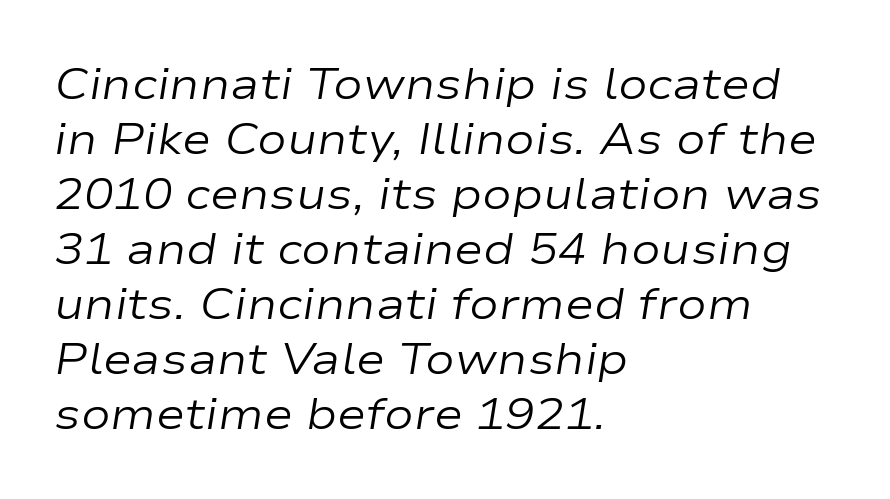
The image shows 44 px regular-weight, wide type, italic (leaning right); set left-aligned, normal line spacing (1.25x), normal letter spacing, not underlined; low stroke contrast and a medium x-height.
